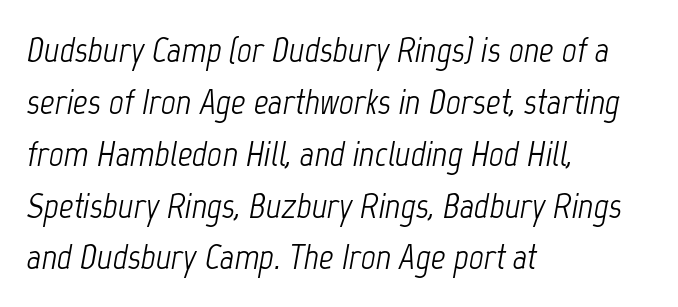
The image shows 36 px light, condensed type, italic (leaning right); set left-aligned, normal line spacing (1.44x), normal letter spacing, not underlined; low stroke contrast and a medium x-height.
